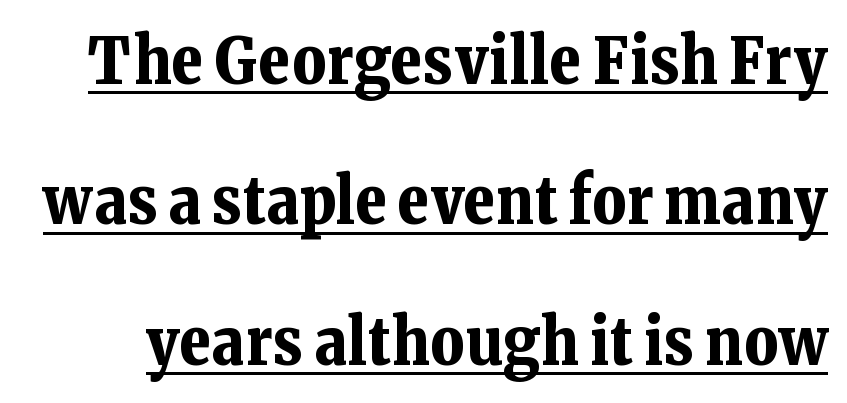
Q: Is the text bold? A: Yes.
Q: Is the text italic (slanted)? A: No, it is upright.
Q: Is the typeface a serif or a sans-serif typeface? A: Serif.
Q: Is the text underlined? A: Yes.
Q: Is the spacing between letters normal or unusually wide? A: Normal.
Q: Is the spacing between lines tight, normal or loose? A: Loose.
Q: Width (condensed, normal, or wide)? A: Normal.
Q: Stroke contrast? A: Low.
Q: x-height? A: Medium.
Q: Monospaced? A: No.
